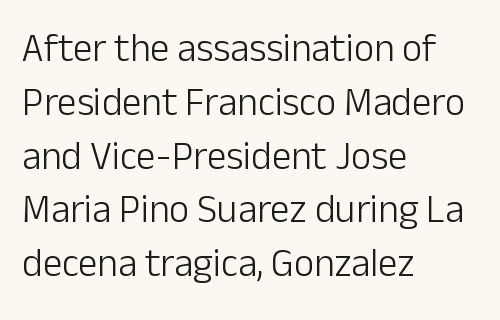
{"serif": "no", "italic": "no", "bold": "no", "weight": "light", "width": "normal", "stroke_contrast": "low", "x_height": "medium", "monospaced": "no", "underline": "no", "align": "left", "line_spacing": "normal", "line_spacing_ratio": 1.38, "letter_spacing": "normal", "letter_spacing_em": 0.0, "glyph_px": 39}
